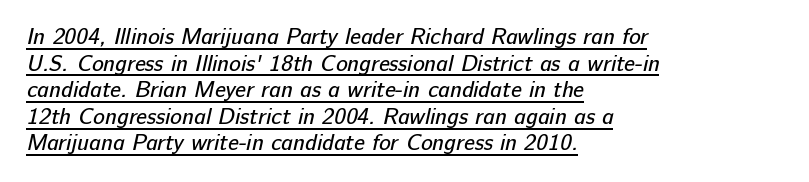
Q: Is the text bold? A: No.
Q: Is the text underlined? A: Yes.
Q: How is the paragraph aligned? A: Left-aligned.
Q: Is the spacing between letters normal or unusually wide? A: Normal.
